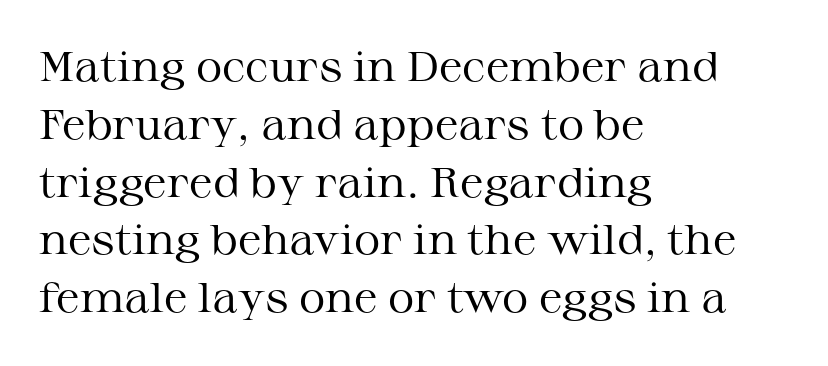
Quick note: not italic, upright. Here the designer chose a conventional face with non-uniform glyph widths. Descender tails drop into unmarked territory. Look at the tracking — it's just the regular setting, nothing added. The lines are quadded left.
